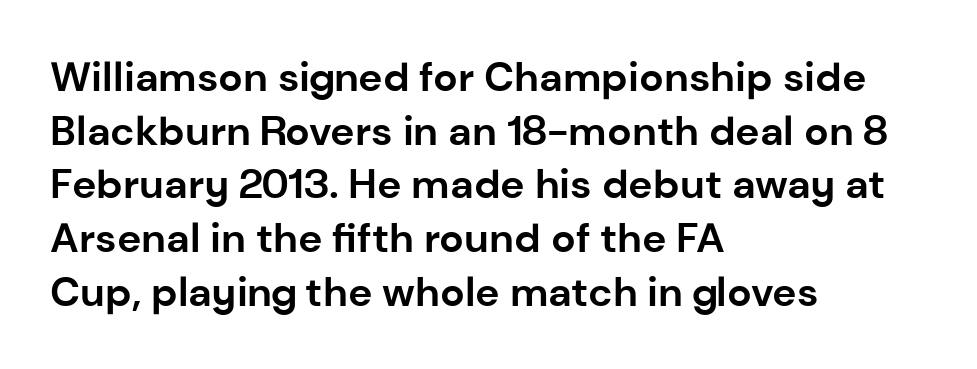
The image shows 41 px bold sans-serif type, upright; set left-aligned, normal line spacing (1.31x), normal letter spacing, not underlined; low stroke contrast and a medium x-height.
